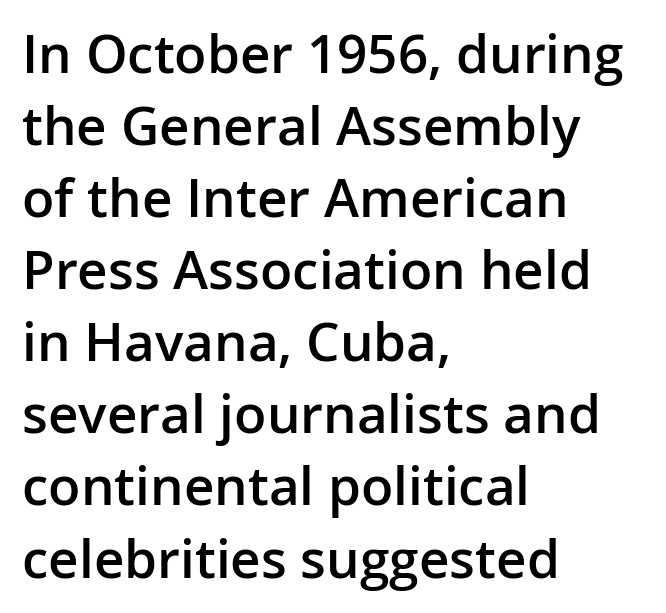
The image shows 53 px semibold sans-serif type, upright; set left-aligned, normal line spacing (1.36x), normal letter spacing, not underlined; low stroke contrast and a medium x-height.
